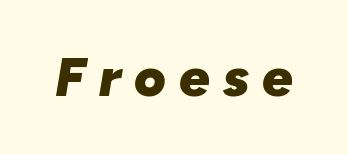
{"italic": "yes", "lean": "right", "slant_degrees": 10, "bold": "yes", "weight": "heavy", "width": "normal", "stroke_contrast": "low", "x_height": "medium", "monospaced": "no", "underline": "no", "letter_spacing": "wide", "letter_spacing_em": 0.24, "glyph_px": 54}
